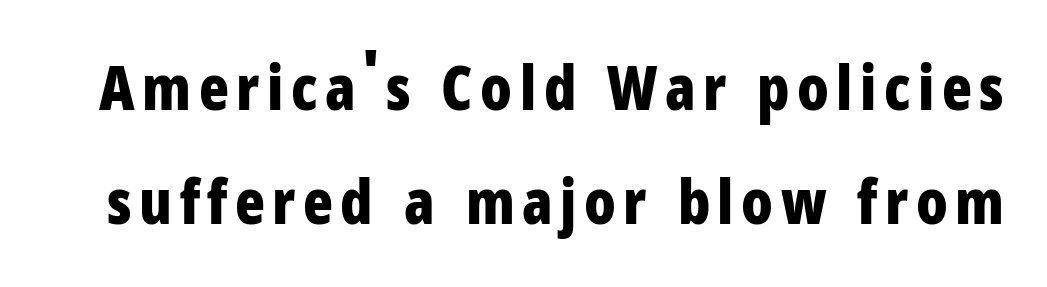
Q: Is the text bold? A: Yes.
Q: Is the text italic (slanted)? A: No, it is upright.
Q: Is the typeface a serif or a sans-serif typeface? A: Sans-serif.
Q: Is the text underlined? A: No.
Q: Width (condensed, normal, or wide)? A: Condensed.
Q: Stroke contrast? A: Low.
Q: x-height? A: Medium.
Q: Monospaced? A: No.
